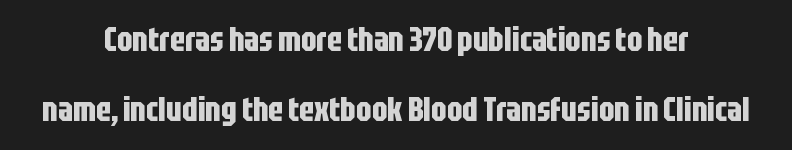
The type is set solid horizontally, with unmodified tracking. Descenders are the only things crossing below the line. The face used here is a sans, in the tradition of grotesques and geometrics. The letters are bold, with thick, heavy strokes. The face used here is proportionally spaced, like ordinary book or web type.
